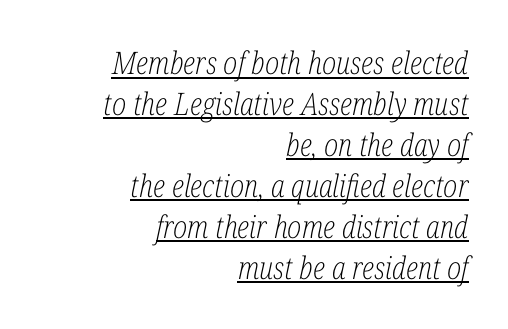
Q: Is the text bold? A: No.
Q: Is the text italic (slanted)? A: Yes, it leans right by about 12 degrees.
Q: Is the typeface a serif or a sans-serif typeface? A: Serif.
Q: Is the text underlined? A: Yes.
Q: How is the paragraph aligned? A: Right-aligned.
Q: Is the spacing between letters normal or unusually wide? A: Normal.
Q: Is the spacing between lines tight, normal or loose? A: Normal.
Q: Width (condensed, normal, or wide)? A: Condensed.
Q: Stroke contrast? A: Low.
Q: x-height? A: Medium.
Q: Monospaced? A: No.
